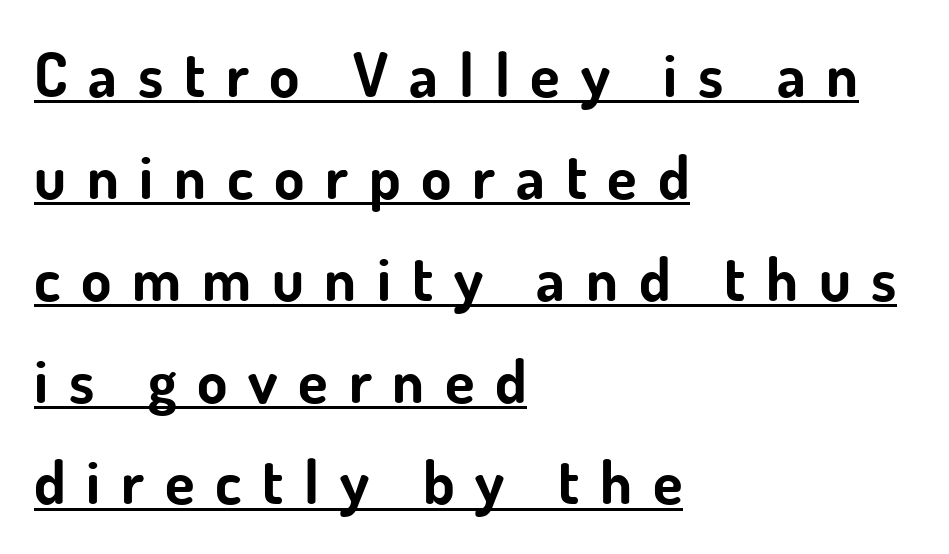
The image shows 61 px bold sans-serif type, upright; set left-aligned, normal line spacing (1.67x), unusually wide letter spacing (+0.34 em), underlined; low stroke contrast and a small x-height.
